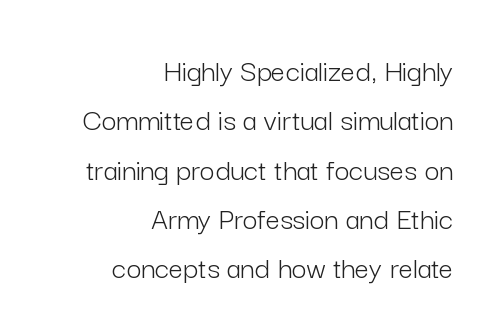
{"serif": "no", "italic": "no", "bold": "no", "weight": "light", "width": "normal", "stroke_contrast": "low", "x_height": "medium", "monospaced": "no", "underline": "no", "align": "right", "line_spacing": "normal", "line_spacing_ratio": 1.54, "letter_spacing": "normal", "letter_spacing_em": 0.0, "glyph_px": 32}
